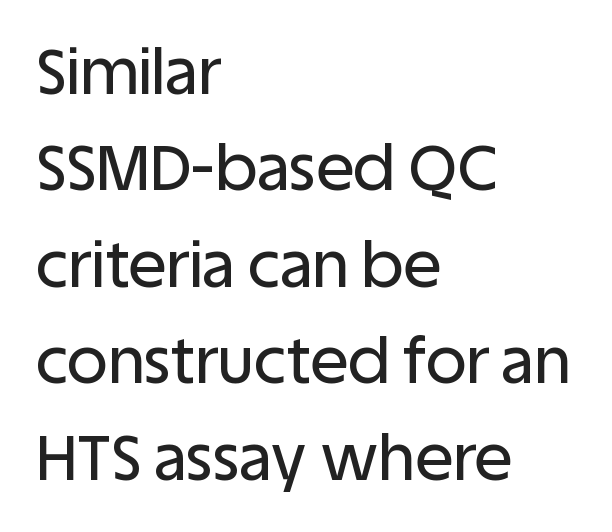
Q: Is the text italic (slanted)? A: No, it is upright.
Q: Is the typeface a serif or a sans-serif typeface? A: Sans-serif.
Q: Is the text underlined? A: No.
Q: How is the paragraph aligned? A: Left-aligned.
Q: Is the spacing between letters normal or unusually wide? A: Normal.
Q: Is the spacing between lines tight, normal or loose? A: Normal.
Q: Width (condensed, normal, or wide)? A: Normal.
Q: Stroke contrast? A: Low.
Q: x-height? A: Large.
Q: Monospaced? A: No.
